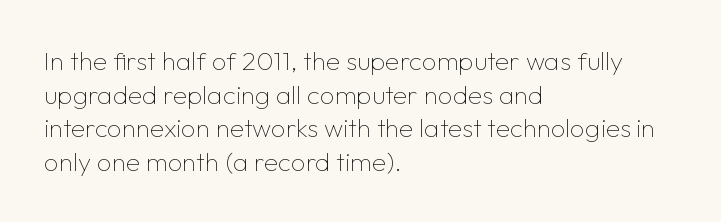
The image shows 26 px text type, upright; set left-aligned, normal line spacing (1.29x), normal letter spacing, not underlined.
